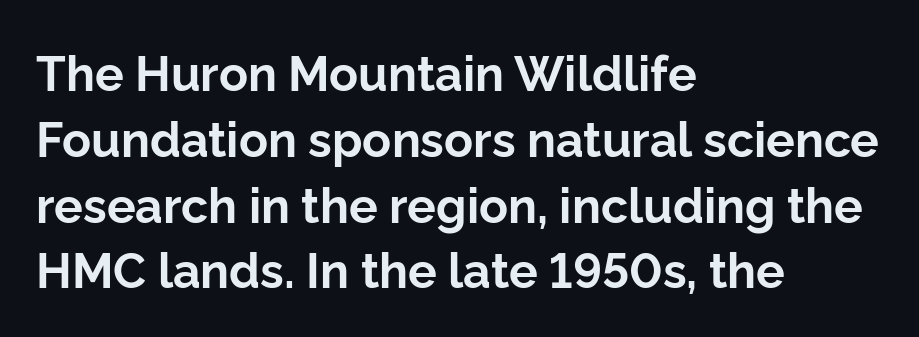
Has an underline been added? It has not. The passage shown is emphatically bold. Interline gaps are of average width in this sample. This sample has the flowing, uneven cadence of proportional lettering. The font's upright variant was chosen for this text.
